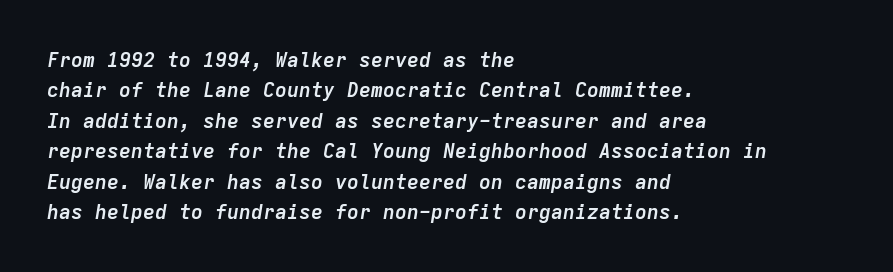
On the weight axis this lands at bold, roughly 700. Leading matches the norm, producing a regular column. Any mark beneath the type? The region is blank. Each word holds together tightly as a unit, with standard inter-letter gaps. Quick note: italic.
